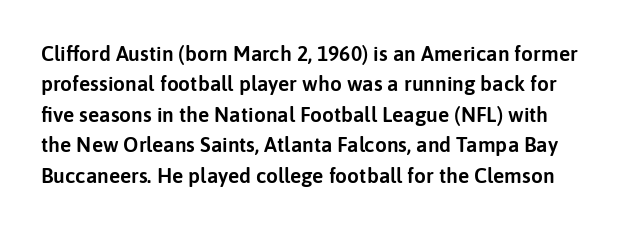
Q: Is the text italic (slanted)? A: No, it is upright.
Q: Is the text underlined? A: No.
Q: Is the spacing between letters normal or unusually wide? A: Normal.
Q: Is the spacing between lines tight, normal or loose? A: Normal.
